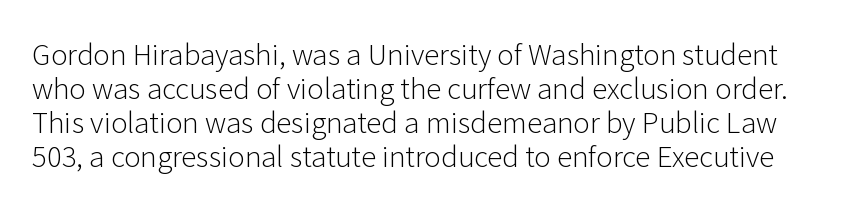
Is the type heavy? It reads as light-to-regular instead. The font's upright variant was chosen for this text. Do the characters align in a grid? No, the font is proportional. Does the type have serifs? No, each stem ends abruptly. Here the glyphs are tracked normally, forming tight word shapes. Words float on clear page, feet unadorned.
